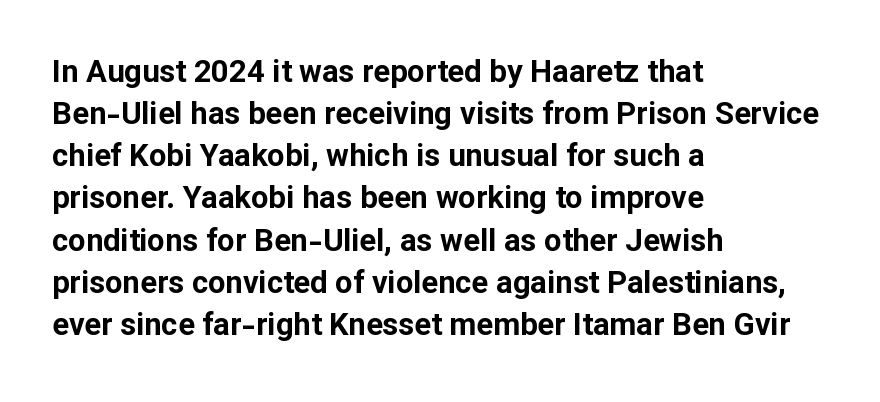
{"serif": "no", "italic": "no", "bold": "yes", "weight": "bold", "width": "normal", "stroke_contrast": "low", "x_height": "medium", "monospaced": "no", "underline": "no", "align": "left", "line_spacing": "normal", "line_spacing_ratio": 1.36, "letter_spacing": "normal", "letter_spacing_em": 0.0, "glyph_px": 31}
